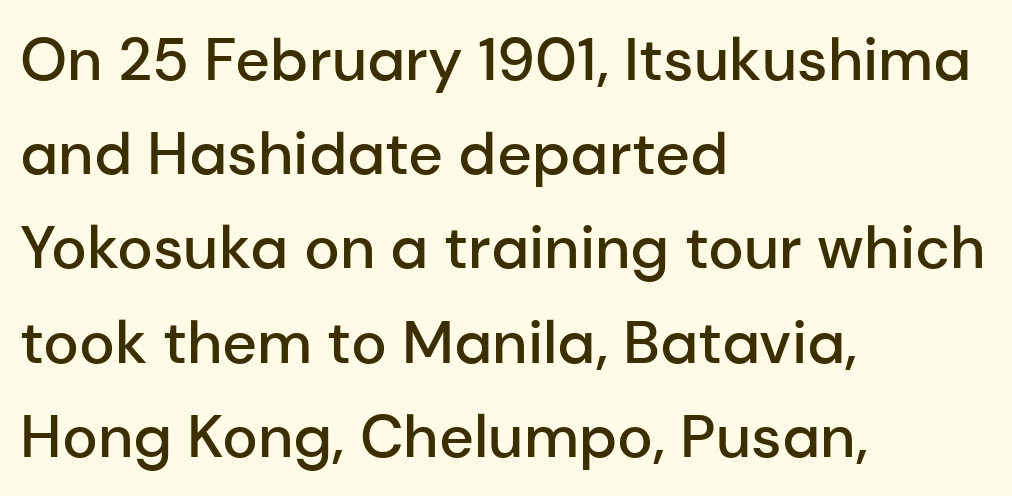
The image shows 60 px semibold sans-serif type, upright; set left-aligned, normal line spacing (1.57x), normal letter spacing, not underlined; low stroke contrast and a medium x-height.
